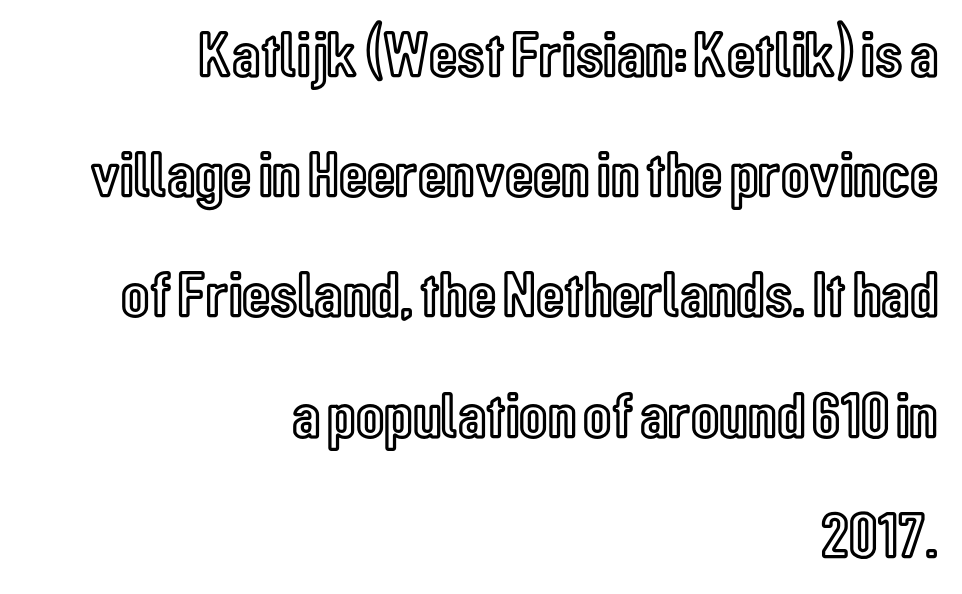
Q: Is the text italic (slanted)? A: No, it is upright.
Q: Is the text underlined? A: No.
Q: How is the paragraph aligned? A: Right-aligned.
Q: Is the spacing between letters normal or unusually wide? A: Normal.
Q: Width (condensed, normal, or wide)? A: Condensed.
Q: x-height? A: Medium.
Q: Monospaced? A: No.
